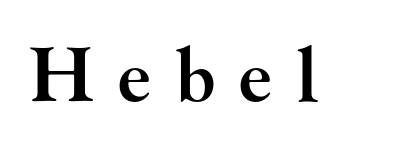
Q: Is the text bold? A: Semi-bold.
Q: Is the text italic (slanted)? A: No, it is upright.
Q: Is the typeface a serif or a sans-serif typeface? A: Serif.
Q: Is the text underlined? A: No.
Q: Is the spacing between letters normal or unusually wide? A: Unusually wide.
Q: Width (condensed, normal, or wide)? A: Wide.
Q: Stroke contrast? A: High.
Q: x-height? A: Small.
Q: Monospaced? A: No.
